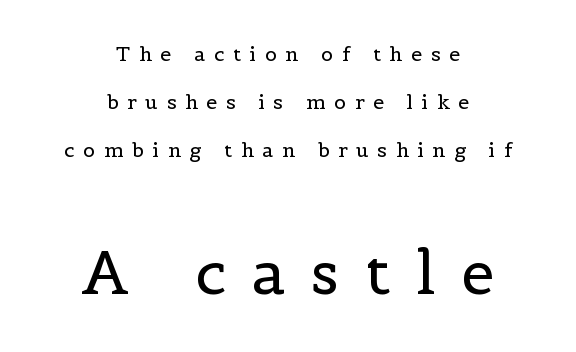
The image shows 60 px regular-weight serif type, upright; set centered, loose line spacing (2.41x), unusually wide letter spacing (+0.43 em), not underlined; the second (bottom) block is 3.0x larger; a medium x-height.
